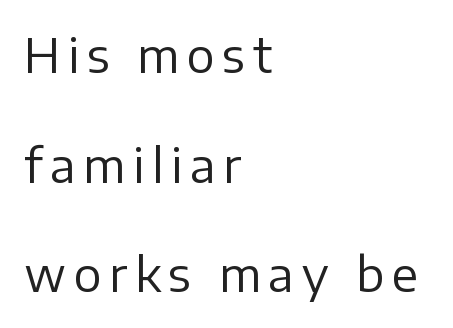
Q: Is the text bold? A: No.
Q: Is the text italic (slanted)? A: No, it is upright.
Q: Is the typeface a serif or a sans-serif typeface? A: Sans-serif.
Q: Is the text underlined? A: No.
Q: How is the paragraph aligned? A: Left-aligned.
Q: Is the spacing between lines tight, normal or loose? A: Loose.
Q: Width (condensed, normal, or wide)? A: Normal.
Q: Stroke contrast? A: Low.
Q: x-height? A: Medium.
Q: Monospaced? A: No.
